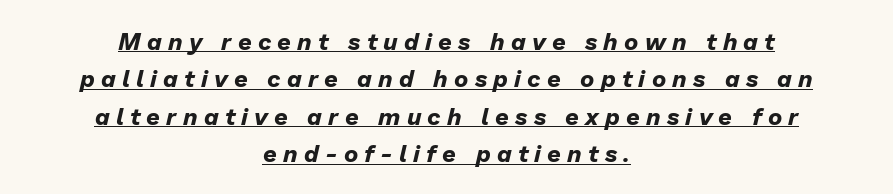
The image shows 24 px bold type, italic (leaning right); set centered, normal line spacing (1.56x), unusually wide letter spacing (+0.26 em), underlined.
